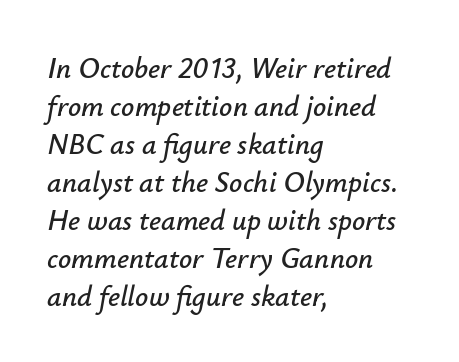
Q: Is the text italic (slanted)? A: Yes, it leans right by about 12 degrees.
Q: Is the text underlined? A: No.
Q: How is the paragraph aligned? A: Left-aligned.
Q: Is the spacing between letters normal or unusually wide? A: Normal.
Q: Is the spacing between lines tight, normal or loose? A: Normal.
Q: Width (condensed, normal, or wide)? A: Normal.
Q: Stroke contrast? A: Low.
Q: x-height? A: Small.
Q: Monospaced? A: No.
